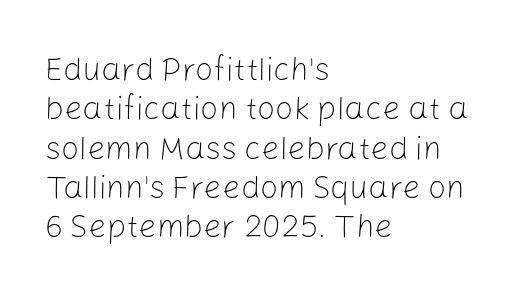
The image shows 32 px light sans-serif type, upright; set left-aligned, line spacing 1.23x, normal letter spacing, not underlined; low stroke contrast and a medium x-height.
